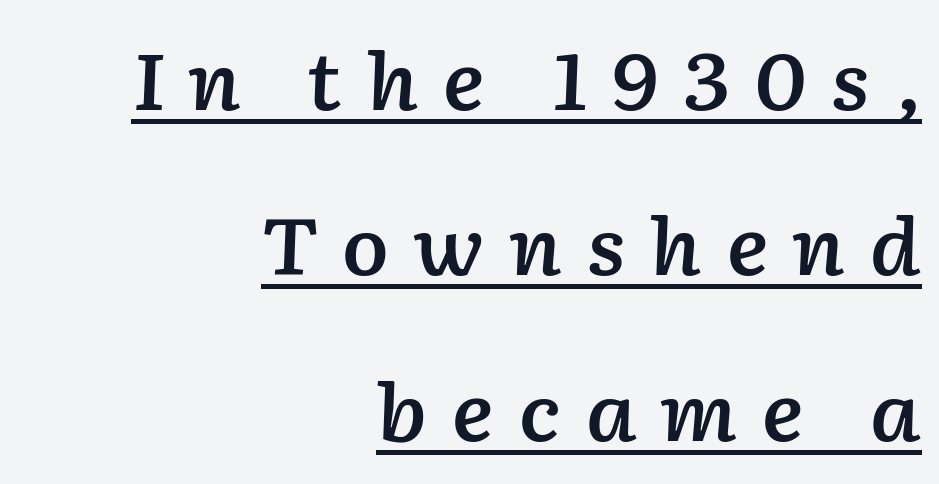
You could fit nearly another row in the gap between these rows. Letter spacing: wide. Does a line run under the words? Yes, clearly. The face used here is a semibold: visibly heavier than regular, lighter than bold. Does the copy run flush right? Yes — the right margin is perfectly even.
